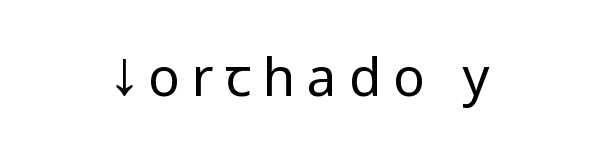
Q: Is the text bold? A: No.
Q: Is the text italic (slanted)? A: No, it is upright.
Q: Is the typeface a serif or a sans-serif typeface? A: Sans-serif.
Q: Is the text underlined? A: No.
Q: How is the paragraph aligned? A: Centered.
Q: Is the spacing between letters normal or unusually wide? A: Unusually wide.
Q: Width (condensed, normal, or wide)? A: Condensed.
Q: Stroke contrast? A: Low.
Q: x-height? A: Large.
Q: Monospaced? A: No.
